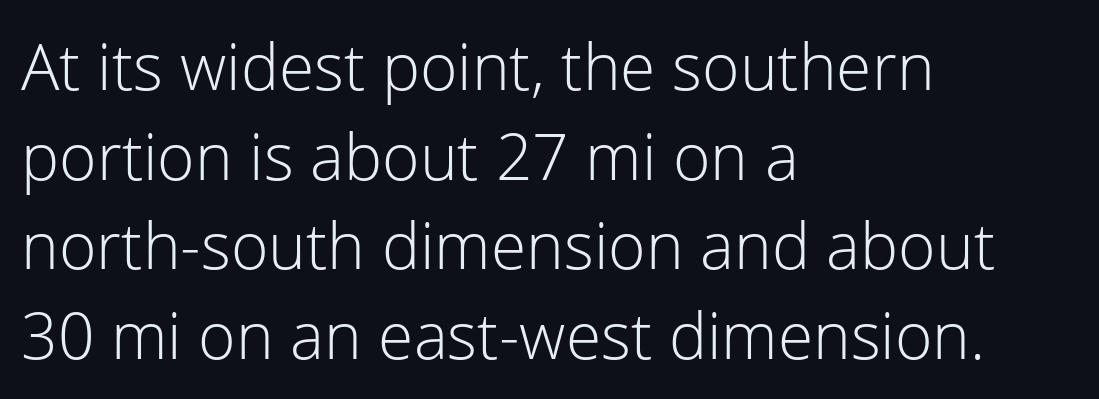
{"serif": "no", "italic": "no", "bold": "no", "weight": "light", "width": "normal", "stroke_contrast": "low", "x_height": "medium", "monospaced": "no", "underline": "no", "align": "left", "line_spacing": "normal", "line_spacing_ratio": 1.4, "letter_spacing": "normal", "letter_spacing_em": 0.0, "glyph_px": 64}
